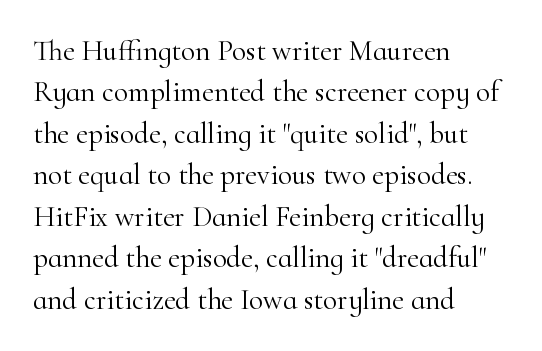
Q: Is the text bold? A: No.
Q: Is the text italic (slanted)? A: No, it is upright.
Q: Is the typeface a serif or a sans-serif typeface? A: Serif.
Q: Is the text underlined? A: No.
Q: How is the paragraph aligned? A: Left-aligned.
Q: Is the spacing between letters normal or unusually wide? A: Normal.
Q: Is the spacing between lines tight, normal or loose? A: Normal.
Q: Width (condensed, normal, or wide)? A: Normal.
Q: Stroke contrast? A: High.
Q: x-height? A: Small.
Q: Monospaced? A: No.
